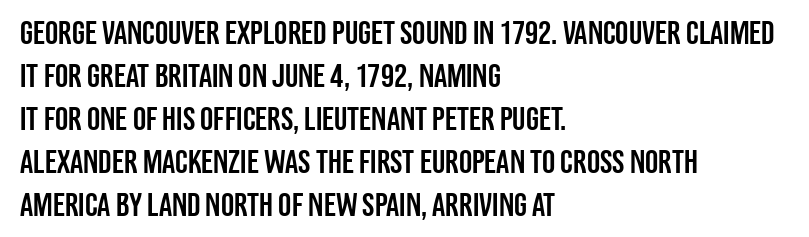
Look at the bottom of the vertical strokes: they stop flat, with no serifs. What stands out about the letter spacing? Nothing — it is the standard amount. Visually the block forms a straight wall on the left and a jagged coastline on the right. How would I describe the line gaps? Plain and ordinary.
